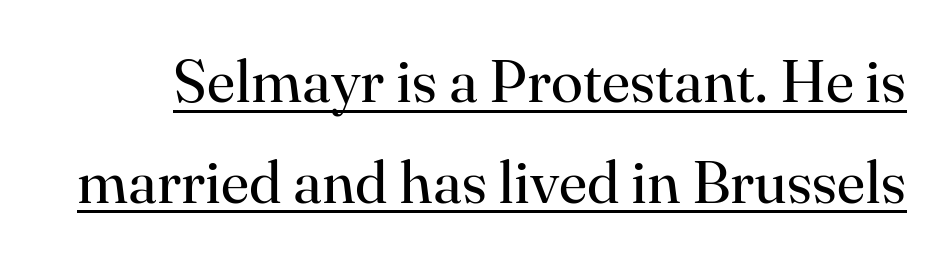
{"serif": "yes", "italic": "no", "bold": "no", "weight": "regular", "width": "normal", "stroke_contrast": "high", "x_height": "small", "monospaced": "no", "underline": "yes", "line_spacing_ratio": 1.71, "letter_spacing": "normal", "letter_spacing_em": 0.0, "glyph_px": 59}
